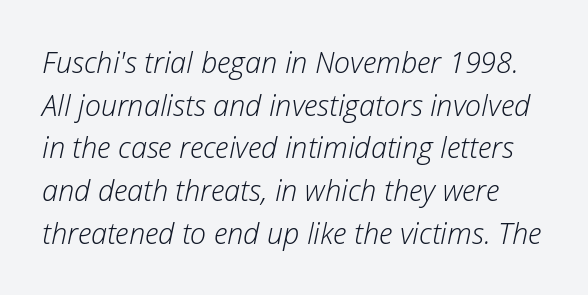
The line-height multiplier appears to be the usual default. These lines are rendered in a variable-pitch font. Nothing heavy about these letters — not bold at all. No extra tracking has been applied to these lines.
